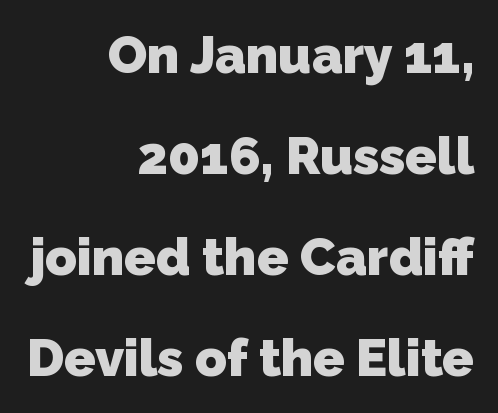
Q: Is the text bold? A: Yes.
Q: Is the typeface a serif or a sans-serif typeface? A: Sans-serif.
Q: Is the text underlined? A: No.
Q: How is the paragraph aligned? A: Right-aligned.
Q: Is the spacing between letters normal or unusually wide? A: Normal.
Q: Is the spacing between lines tight, normal or loose? A: Loose.
Q: Width (condensed, normal, or wide)? A: Normal.
Q: Stroke contrast? A: Low.
Q: x-height? A: Medium.
Q: Monospaced? A: No.
